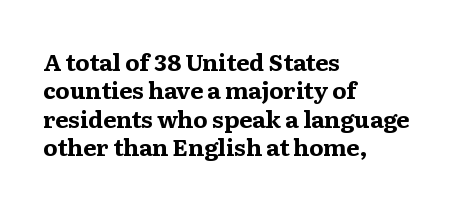
Plain, unruled lines of type. Heft: maximum for text — a bold. The tracking reads as untouched default to a designer's eye. Nope, not italic — everything's standing straight.
